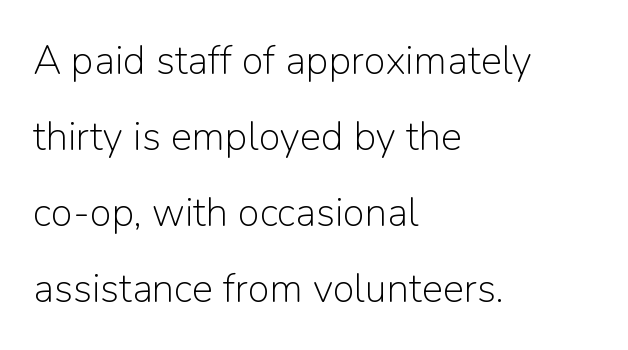
Q: Is the text bold? A: No.
Q: Is the text italic (slanted)? A: No, it is upright.
Q: Is the typeface a serif or a sans-serif typeface? A: Sans-serif.
Q: Is the text underlined? A: No.
Q: How is the paragraph aligned? A: Left-aligned.
Q: Is the spacing between letters normal or unusually wide? A: Normal.
Q: Is the spacing between lines tight, normal or loose? A: Loose.
Q: Width (condensed, normal, or wide)? A: Normal.
Q: Stroke contrast? A: Low.
Q: x-height? A: Medium.
Q: Monospaced? A: No.
